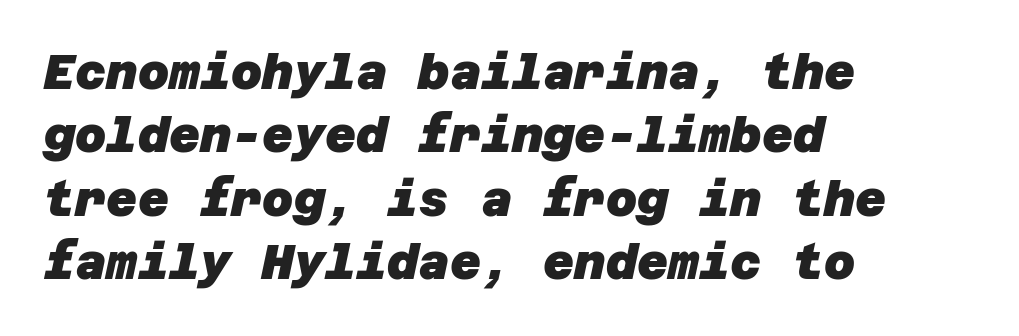
Horizontal bands of white between lines are of average thickness. The gaps between neighbouring characters are ordinary and unremarkable. No feet cap the strokes, marking this as sans-serif type. Heft: maximum for text — a bold. The paragraph shown leans on its left margin.
